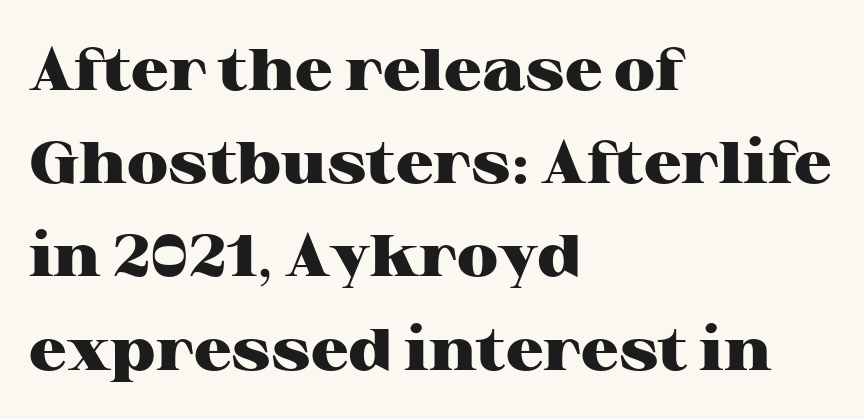
On the weight axis this lands at bold, roughly 700. When letters stand straight like this, we call the style roman or upright. Only glyphs here, with clear space below each row. These lines keep a tight, regular rhythm from letter to letter. Character widths vary here, with narrow letters taking less room than wide ones. Classification — serif.
